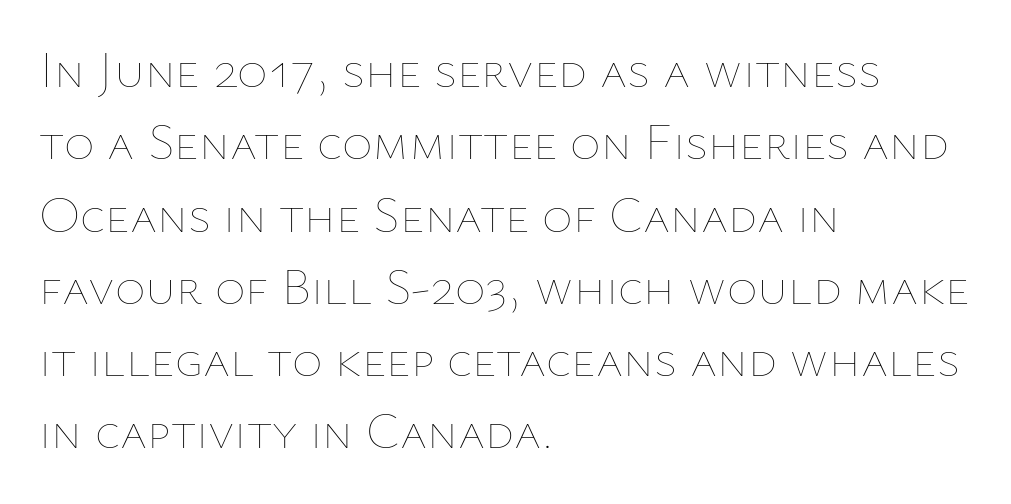
The image shows 52 px thin type, upright; set left-aligned, normal line spacing (1.39x), normal letter spacing, not underlined; low stroke contrast and a medium x-height.
